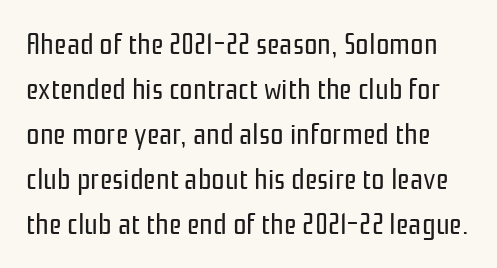
{"serif": "no", "italic": "no", "bold": "no", "weight": "regular", "width": "condensed", "stroke_contrast": "low", "x_height": "medium", "monospaced": "no", "underline": "no", "line_spacing": "normal", "line_spacing_ratio": 1.5, "letter_spacing": "normal", "letter_spacing_em": 0.0, "glyph_px": 30}
